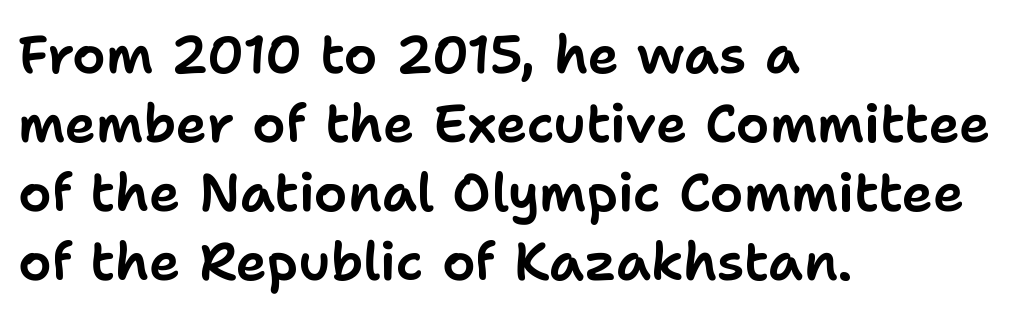
Q: Is the text italic (slanted)? A: No, it is upright.
Q: Is the typeface a serif or a sans-serif typeface? A: Sans-serif.
Q: Is the text underlined? A: No.
Q: How is the paragraph aligned? A: Left-aligned.
Q: Is the spacing between letters normal or unusually wide? A: Normal.
Q: Is the spacing between lines tight, normal or loose? A: Normal.
Q: Width (condensed, normal, or wide)? A: Normal.
Q: Stroke contrast? A: Low.
Q: x-height? A: Medium.
Q: Monospaced? A: No.
